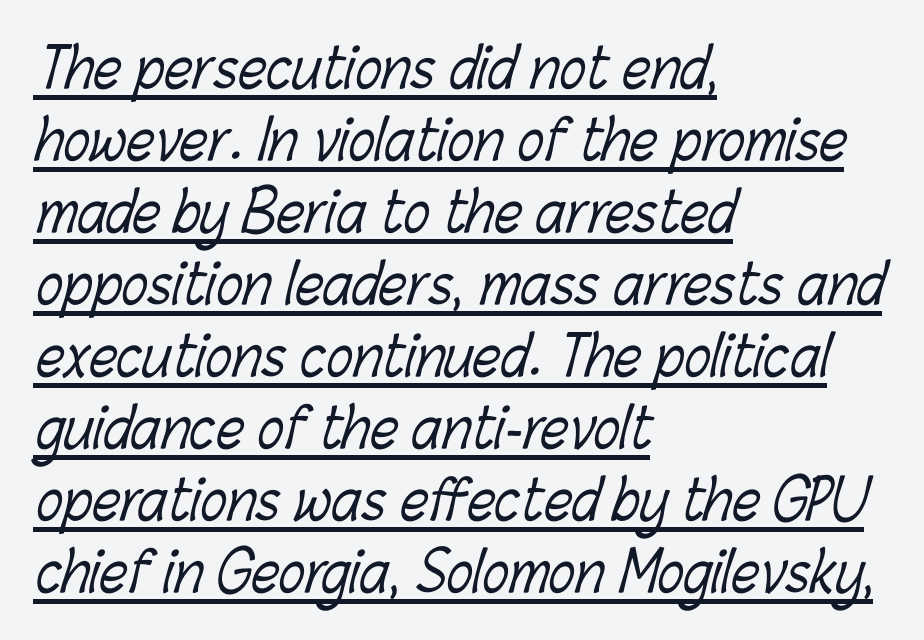
Q: Is the text bold? A: No.
Q: Is the text underlined? A: Yes.
Q: How is the paragraph aligned? A: Left-aligned.
Q: Is the spacing between letters normal or unusually wide? A: Normal.
Q: Is the spacing between lines tight, normal or loose? A: Normal.
Q: Width (condensed, normal, or wide)? A: Condensed.
Q: Stroke contrast? A: Low.
Q: x-height? A: Medium.
Q: Monospaced? A: No.
